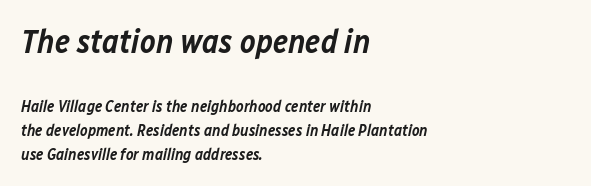
{"italic": "yes", "lean": "right", "slant_degrees": 12, "bold": "semi", "weight": "semibold", "width": "normal", "stroke_contrast": "low", "x_height": "medium", "monospaced": "no", "underline": "no", "align": "left", "line_spacing": "normal", "line_spacing_ratio": 1.48, "letter_spacing": "normal", "letter_spacing_em": 0.0, "larger_block": "first", "size_ratio": 2.06, "glyph_px": 33}
